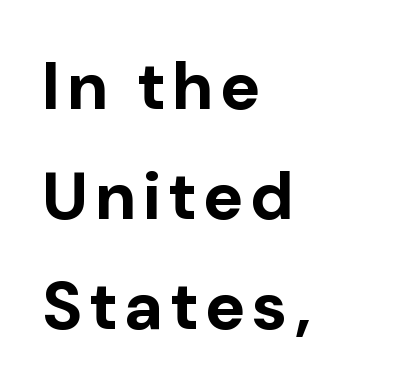
{"serif": "no", "italic": "no", "bold": "yes", "weight": "bold", "width": "normal", "stroke_contrast": "low", "x_height": "medium", "monospaced": "no", "underline": "no", "align": "left", "line_spacing": "normal", "line_spacing_ratio": 1.64, "glyph_px": 67}
